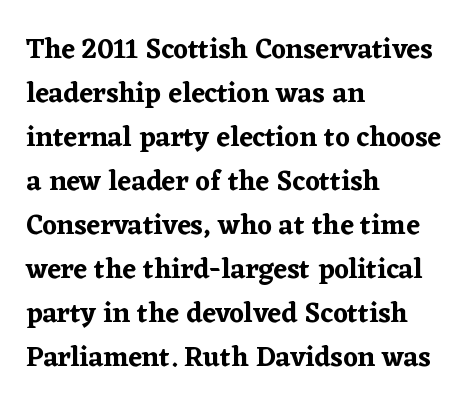
The image shows 28 px serif type, upright; set left-aligned, normal line spacing (1.57x), normal letter spacing, not underlined; low stroke contrast and a medium x-height.
